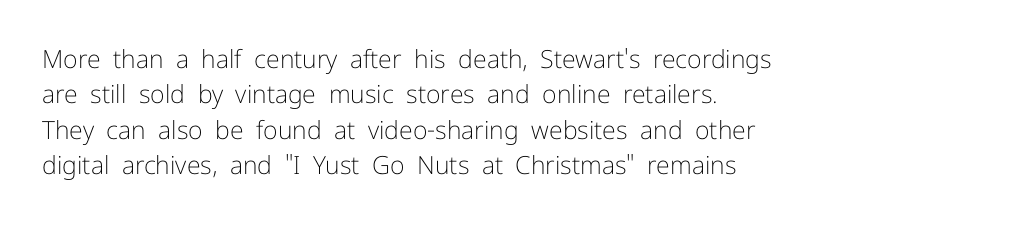
Q: Is the text bold? A: No.
Q: Is the text italic (slanted)? A: No, it is upright.
Q: Is the text underlined? A: No.
Q: How is the paragraph aligned? A: Left-aligned.
Q: Is the spacing between letters normal or unusually wide? A: Normal.
Q: Is the spacing between lines tight, normal or loose? A: Normal.
